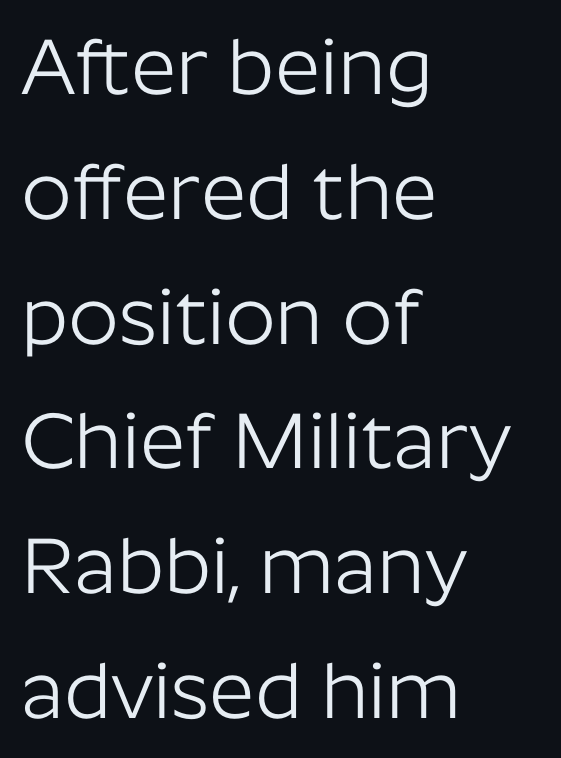
{"serif": "no", "italic": "no", "bold": "no", "weight": "light", "width": "normal", "stroke_contrast": "low", "x_height": "medium", "monospaced": "no", "underline": "no", "align": "left", "line_spacing": "normal", "line_spacing_ratio": 1.58, "letter_spacing": "normal", "letter_spacing_em": 0.0, "glyph_px": 79}
